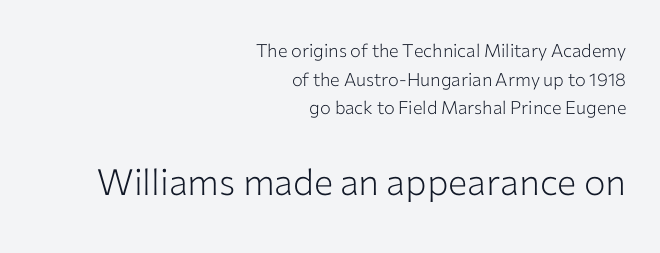
The image shows 36 px light sans-serif type, upright; set right-aligned, normal line spacing (1.59x), normal letter spacing, not underlined; the second (bottom) block is 2.0x larger; low stroke contrast and a medium x-height.
